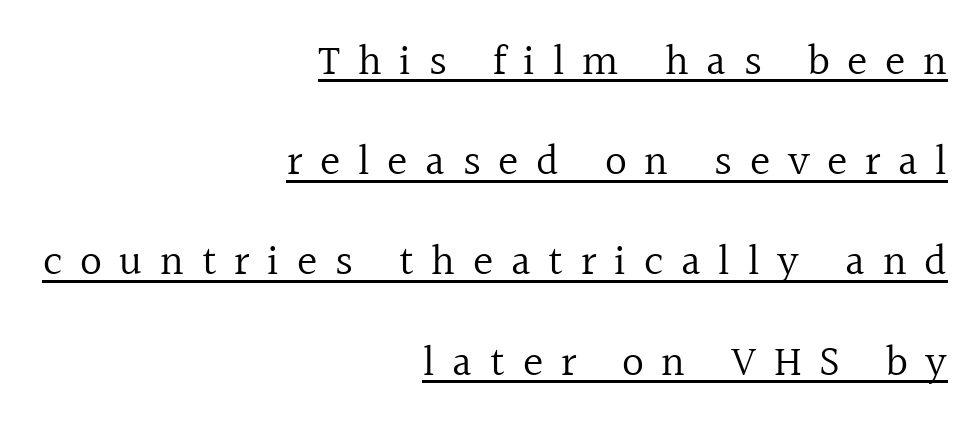
Letter spacing: wide. It's the straight-up-and-down kind of type. The string is rendered with underlining switched on. The lines are quadded right. Successive baselines arrive slowly, with a big drop between each.
